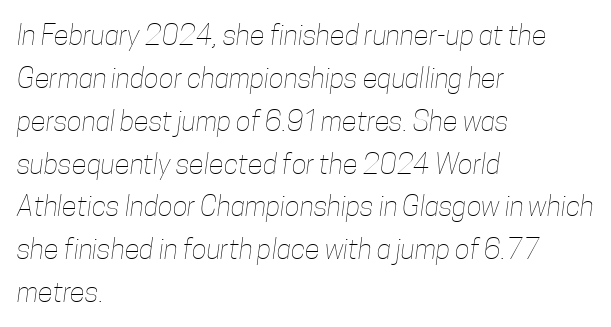
Q: Is the text bold? A: No.
Q: Is the text underlined? A: No.
Q: How is the paragraph aligned? A: Left-aligned.
Q: Is the spacing between letters normal or unusually wide? A: Normal.
Q: Is the spacing between lines tight, normal or loose? A: Normal.
Q: Width (condensed, normal, or wide)? A: Condensed.
Q: Stroke contrast? A: Low.
Q: x-height? A: Medium.
Q: Monospaced? A: No.
